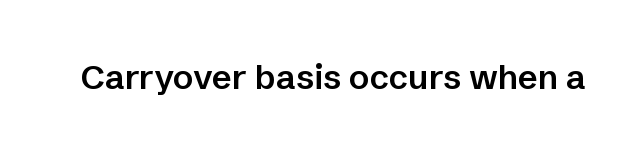
Q: Is the text bold? A: Semi-bold.
Q: Is the text italic (slanted)? A: No, it is upright.
Q: Is the typeface a serif or a sans-serif typeface? A: Sans-serif.
Q: Is the text underlined? A: No.
Q: Is the spacing between letters normal or unusually wide? A: Normal.
Q: Width (condensed, normal, or wide)? A: Normal.
Q: Stroke contrast? A: Low.
Q: x-height? A: Medium.
Q: Monospaced? A: No.
